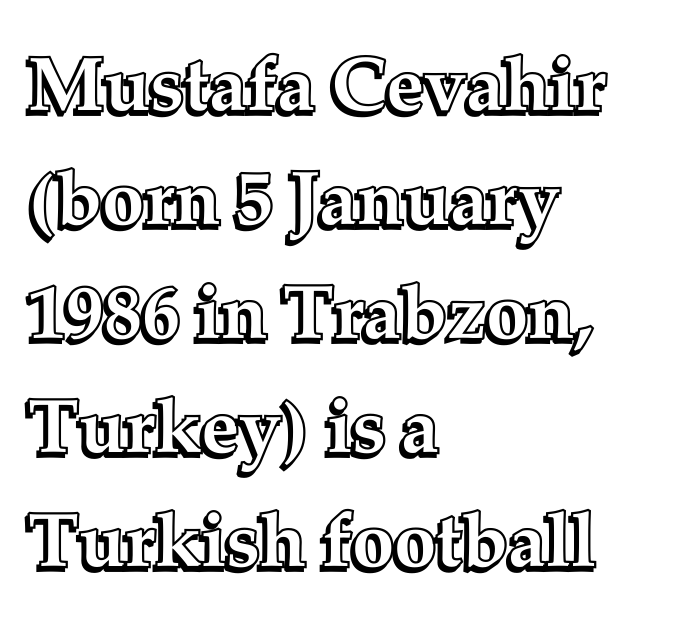
{"italic": "no", "width": "normal", "x_height": "medium", "monospaced": "no", "underline": "no", "align": "left", "line_spacing": "normal", "line_spacing_ratio": 1.5, "letter_spacing": "normal", "letter_spacing_em": 0.0, "glyph_px": 76}
